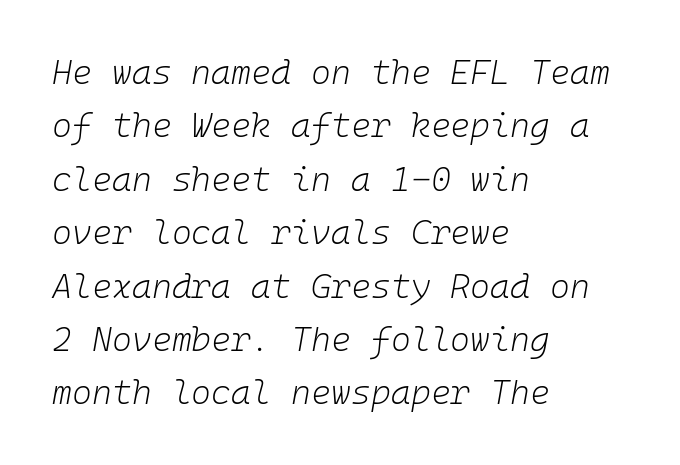
Q: Is the text bold? A: No.
Q: Is the text italic (slanted)? A: Yes, it leans right by about 10 degrees.
Q: Is the text underlined? A: No.
Q: How is the paragraph aligned? A: Left-aligned.
Q: Is the spacing between letters normal or unusually wide? A: Normal.
Q: Is the spacing between lines tight, normal or loose? A: Normal.
Q: Width (condensed, normal, or wide)? A: Normal.
Q: Stroke contrast? A: Low.
Q: x-height? A: Medium.
Q: Monospaced? A: Yes.
